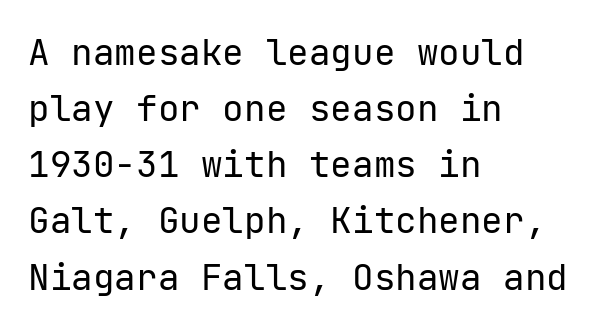
{"serif": "no", "italic": "no", "bold": "no", "weight": "regular", "width": "normal", "stroke_contrast": "low", "x_height": "medium", "underline": "no", "align": "left", "line_spacing": "normal", "line_spacing_ratio": 1.56, "letter_spacing": "normal", "letter_spacing_em": 0.0, "glyph_px": 36}
